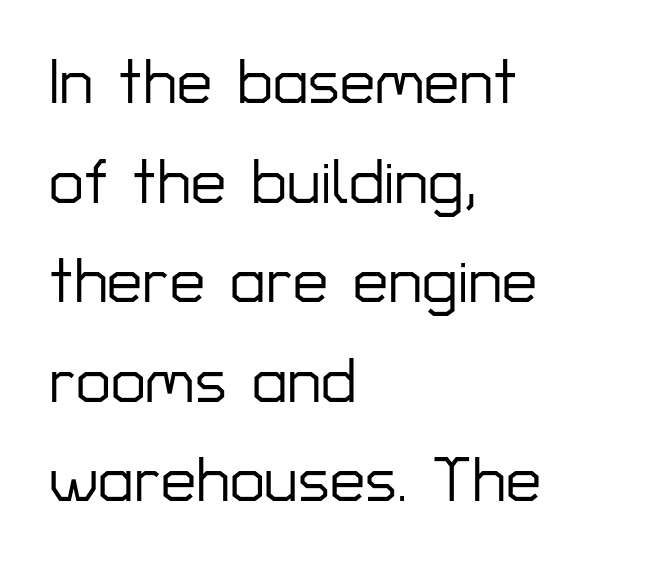
The image shows 63 px sans-serif type, upright; set left-aligned, normal line spacing (1.58x), normal letter spacing, not underlined; low stroke contrast and a medium x-height.
